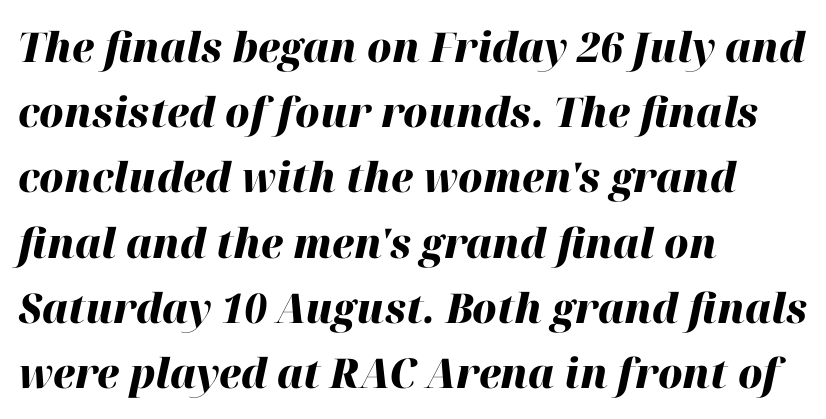
{"italic": "yes", "lean": "right", "slant_degrees": 12, "bold": "yes", "weight": "heavy", "width": "normal", "stroke_contrast": "high", "x_height": "medium", "monospaced": "no", "underline": "no", "align": "left", "line_spacing": "normal", "line_spacing_ratio": 1.59, "letter_spacing": "normal", "letter_spacing_em": 0.0, "glyph_px": 41}
